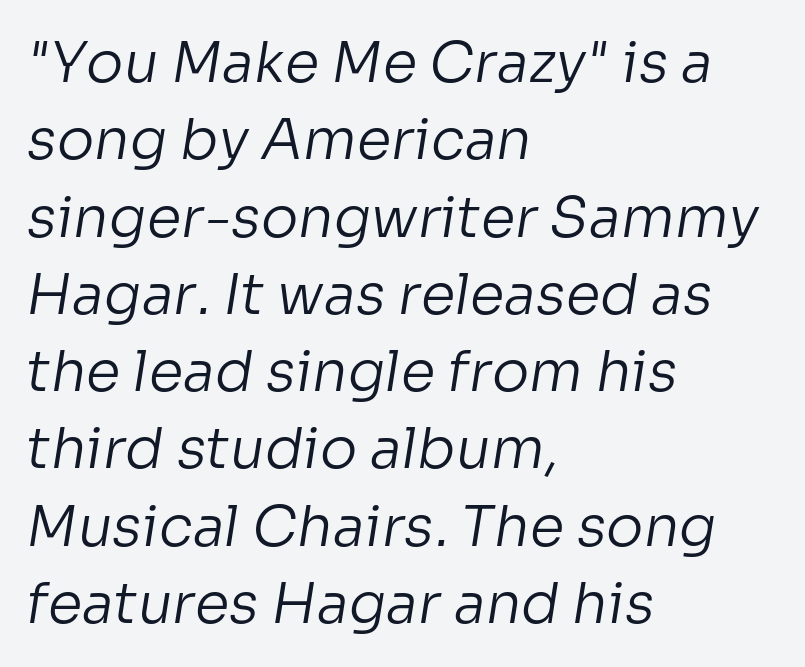
This rendering uses left alignment, leaving the right contour irregular. Font category for this specimen: sans-serif. Rows of type keep a routine distance in the vertical direction. Each letter keeps its own natural width here, so spacing adapts to shape.
